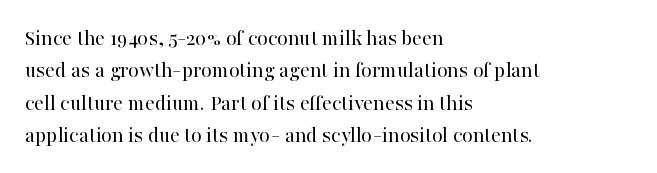
Q: Is the text bold? A: No.
Q: Is the text italic (slanted)? A: No, it is upright.
Q: Is the text underlined? A: No.
Q: How is the paragraph aligned? A: Left-aligned.
Q: Is the spacing between letters normal or unusually wide? A: Normal.
Q: Is the spacing between lines tight, normal or loose? A: Normal.
